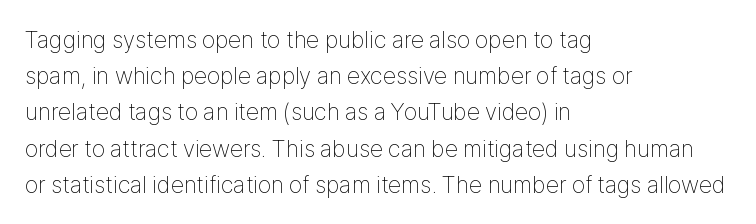
Default kerning and tracking; the words read as compact shapes. Tall strokes in this sample are plumb rather than angled. This rendering uses left alignment, leaving the right contour irregular. Students, observe: this is what conventionally led text looks like. Each stroke keeps to a modest, everyday thickness or less. Honestly, there is no underline to notice here at all.
